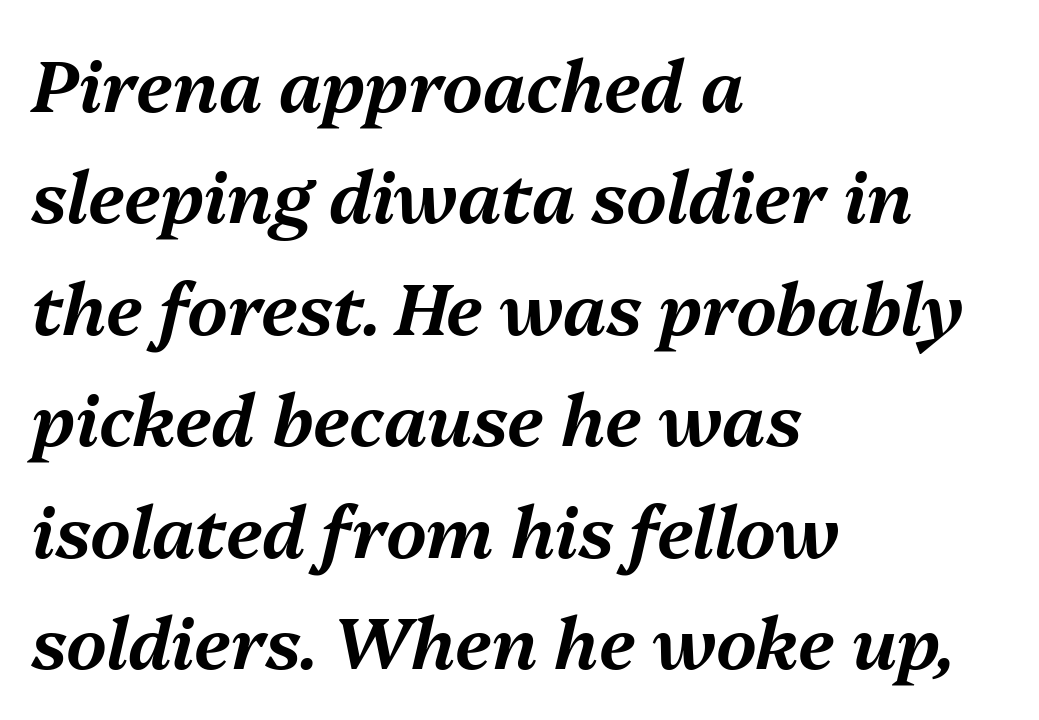
Q: Is the text italic (slanted)? A: Yes, it leans right by about 13 degrees.
Q: Is the text underlined? A: No.
Q: How is the paragraph aligned? A: Left-aligned.
Q: Is the spacing between letters normal or unusually wide? A: Normal.
Q: Is the spacing between lines tight, normal or loose? A: Normal.
Q: Width (condensed, normal, or wide)? A: Normal.
Q: Stroke contrast? A: Medium.
Q: x-height? A: Medium.
Q: Monospaced? A: No.
